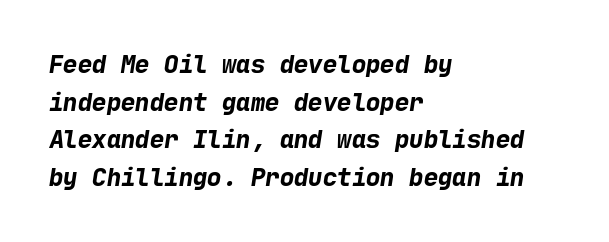
{"bold": "yes", "underline": "no", "align": "left", "line_spacing": "normal", "line_spacing_ratio": 1.57, "letter_spacing": "normal", "letter_spacing_em": 0.0, "glyph_px": 24}
